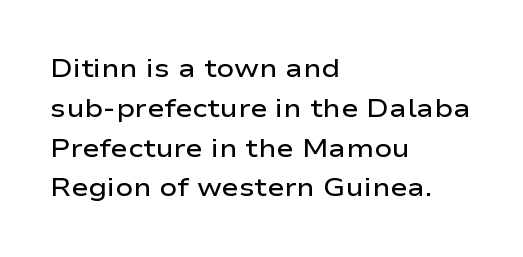
Ordinary non-slanted type is in use. Reading down the block, your eye returns to a fixed left position each line. These lines sit exactly where default settings would place them. Check the space under the baseline: it is left empty.
